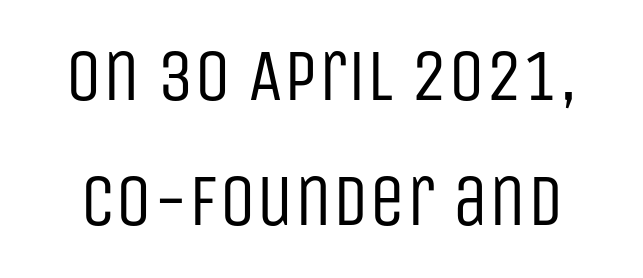
The image shows 73 px regular-weight, condensed sans-serif type, upright; set line spacing 1.71x, normal letter spacing, not underlined; low stroke contrast and a large x-height.
